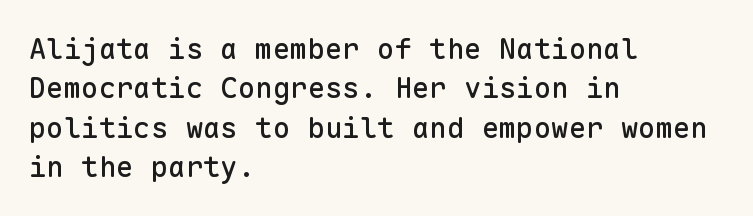
{"serif": "no", "italic": "no", "width": "normal", "stroke_contrast": "low", "x_height": "medium", "monospaced": "yes", "underline": "no", "align": "left", "line_spacing": "normal", "line_spacing_ratio": 1.36, "letter_spacing": "normal", "letter_spacing_em": 0.0, "glyph_px": 29}
